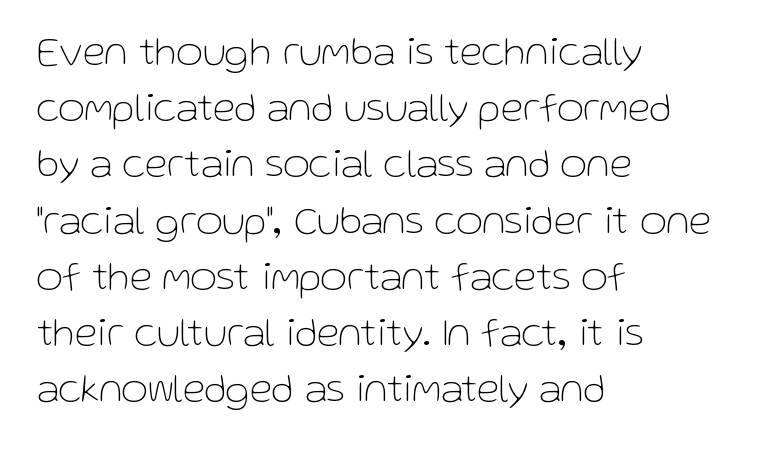
Nothing unusual about the tracking: characters are spaced as the font intends. Notice how descenders clear the ascenders below comfortably — that's standard leading. Glance below the letters and you will spot only blank space. Every row of glyphs begins at an identical x-position on the left. Quick note: not italic, upright.
